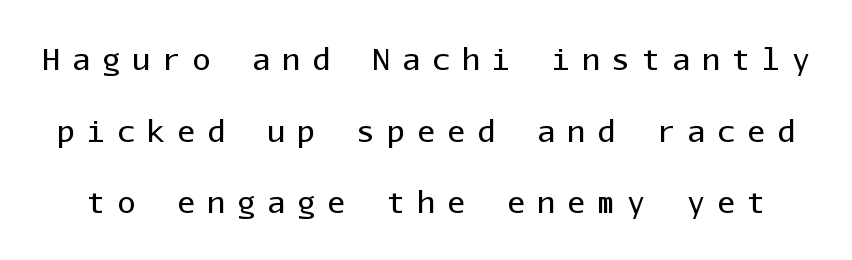
{"serif": "no", "italic": "no", "bold": "no", "weight": "regular", "width": "normal", "stroke_contrast": "low", "x_height": "medium", "monospaced": "yes", "underline": "no", "line_spacing": "loose", "line_spacing_ratio": 2.39, "letter_spacing": "wide", "letter_spacing_em": 0.4, "glyph_px": 30}
